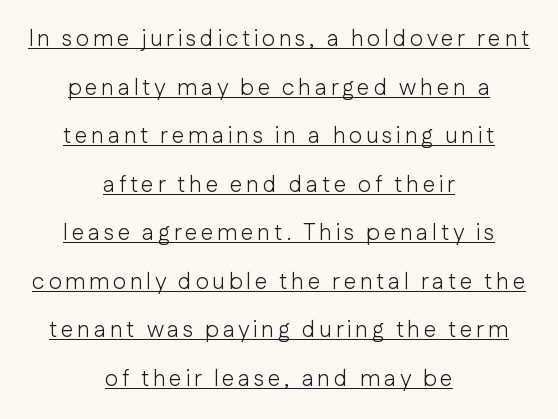
Q: Is the text bold? A: No.
Q: Is the text italic (slanted)? A: No, it is upright.
Q: Is the text underlined? A: Yes.
Q: How is the paragraph aligned? A: Centered.
Q: Is the spacing between lines tight, normal or loose? A: Loose.
